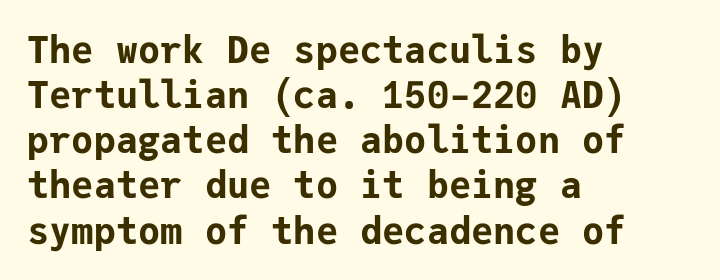
{"serif": "no", "italic": "no", "bold": "yes", "weight": "bold", "width": "normal", "stroke_contrast": "low", "x_height": "medium", "monospaced": "yes", "underline": "no", "align": "left", "line_spacing_ratio": 1.22, "letter_spacing": "normal", "letter_spacing_em": 0.0, "glyph_px": 37}
